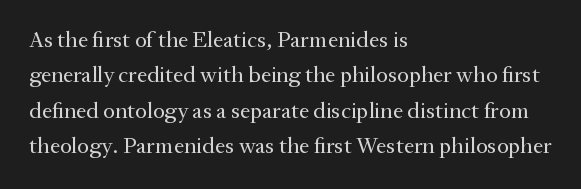
The face looks like a standard text weight, possibly lighter. Vertical strokes here are truly vertical. These lines keep a tight, regular rhythm from letter to letter. Leading matches the norm, producing a regular column. Left-aligned paragraph, ragged on the right. The space directly below the letters is spotless.
